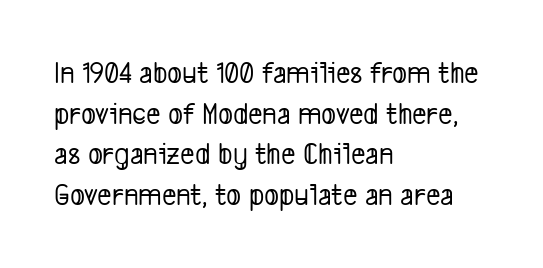
Q: Is the typeface a serif or a sans-serif typeface? A: Sans-serif.
Q: Is the text underlined? A: No.
Q: How is the paragraph aligned? A: Left-aligned.
Q: Is the spacing between letters normal or unusually wide? A: Normal.
Q: Is the spacing between lines tight, normal or loose? A: Normal.
Q: Width (condensed, normal, or wide)? A: Condensed.
Q: Stroke contrast? A: Low.
Q: x-height? A: Medium.
Q: Monospaced? A: No.
